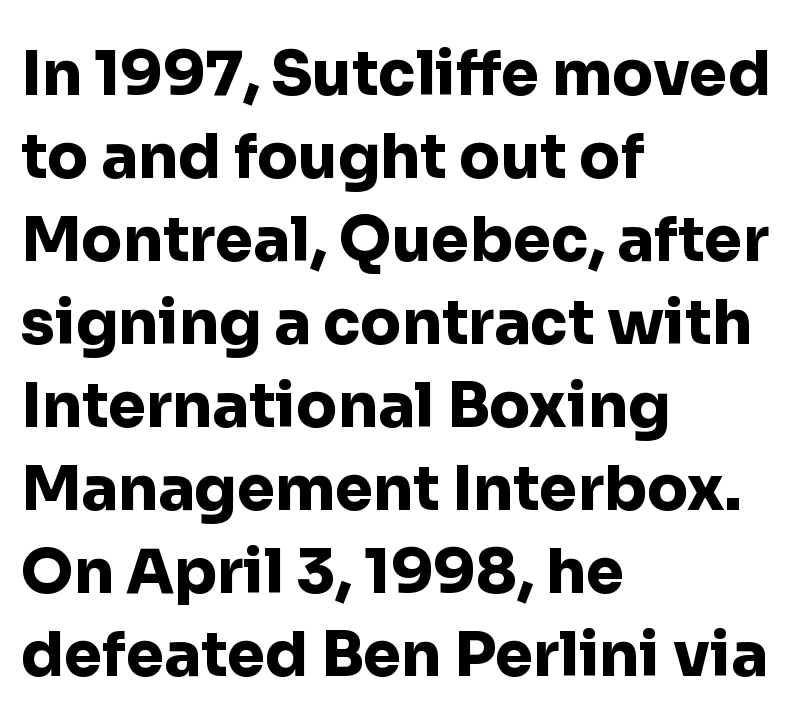
{"serif": "no", "italic": "no", "bold": "yes", "weight": "heavy", "width": "normal", "stroke_contrast": "low", "x_height": "medium", "monospaced": "no", "underline": "no", "align": "left", "line_spacing": "normal", "line_spacing_ratio": 1.36, "letter_spacing": "normal", "letter_spacing_em": 0.0, "glyph_px": 61}
